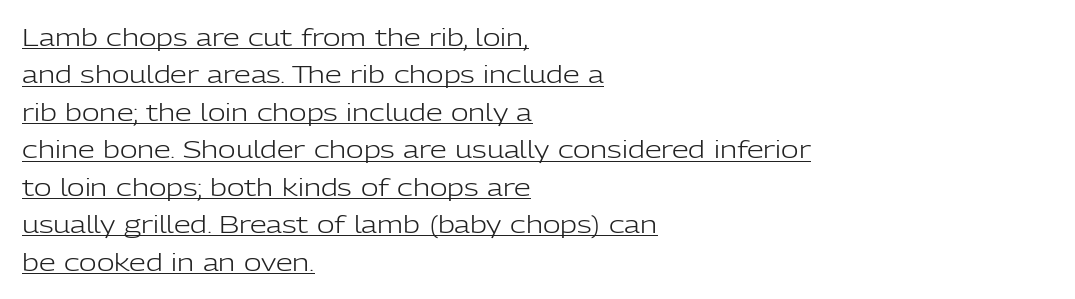
These lines keep a tight, regular rhythm from letter to letter. Teacher's note: observe the even left margin — that is flush-left alignment. The letterforms sit at book weight or below. Normally led — the rows are evenly, conventionally spaced. When letters stand straight like this, we call the style roman or upright.
